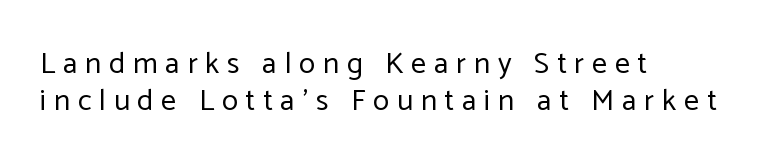
{"serif": "no", "italic": "no", "bold": "no", "weight": "regular", "width": "normal", "stroke_contrast": "low", "x_height": "medium", "monospaced": "no", "underline": "no", "align": "left", "line_spacing_ratio": 1.24, "letter_spacing": "wide", "letter_spacing_em": 0.26, "glyph_px": 30}
